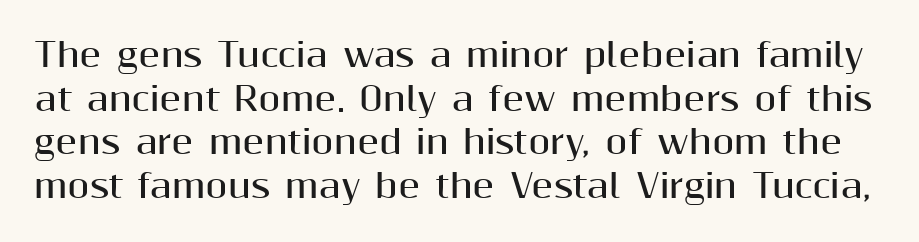
Q: Is the text bold? A: Yes.
Q: Is the text italic (slanted)? A: No, it is upright.
Q: Is the typeface a serif or a sans-serif typeface? A: Sans-serif.
Q: Is the text underlined? A: No.
Q: Is the spacing between letters normal or unusually wide? A: Normal.
Q: Is the spacing between lines tight, normal or loose? A: Normal.
Q: Width (condensed, normal, or wide)? A: Normal.
Q: Stroke contrast? A: Medium.
Q: x-height? A: Medium.
Q: Monospaced? A: No.
